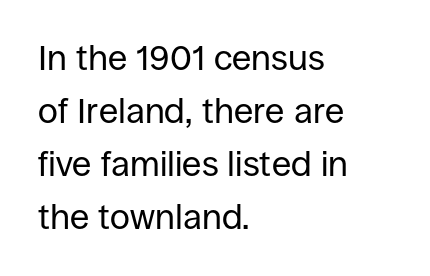
{"serif": "no", "italic": "no", "bold": "no", "weight": "regular", "width": "normal", "stroke_contrast": "low", "x_height": "large", "monospaced": "no", "underline": "no", "align": "left", "line_spacing": "normal", "line_spacing_ratio": 1.51, "letter_spacing": "normal", "letter_spacing_em": 0.0, "glyph_px": 35}
